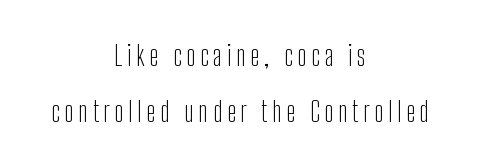
The image shows 28 px light, condensed sans-serif type, upright; set centered, loose line spacing (2.0x), not underlined; low stroke contrast and a medium x-height.
